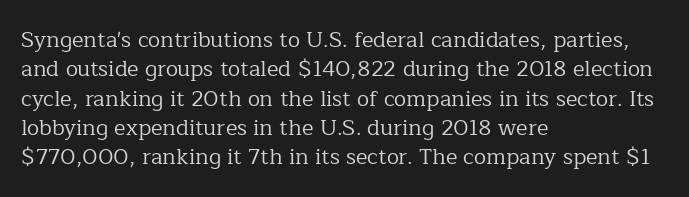
Q: Is the text bold? A: No.
Q: Is the text italic (slanted)? A: No, it is upright.
Q: Is the text underlined? A: No.
Q: How is the paragraph aligned? A: Left-aligned.
Q: Is the spacing between letters normal or unusually wide? A: Normal.
Q: Is the spacing between lines tight, normal or loose? A: Normal.
